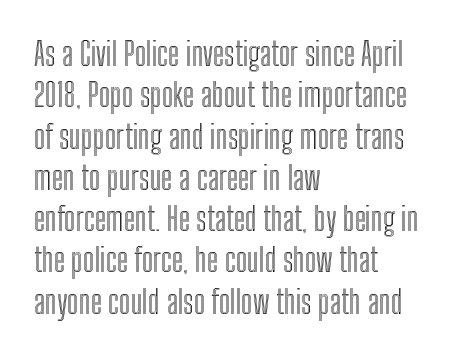
Q: Is the text italic (slanted)? A: No, it is upright.
Q: Is the text underlined? A: No.
Q: How is the paragraph aligned? A: Left-aligned.
Q: Is the spacing between letters normal or unusually wide? A: Normal.
Q: Is the spacing between lines tight, normal or loose? A: Normal.
Q: Width (condensed, normal, or wide)? A: Condensed.
Q: x-height? A: Medium.
Q: Monospaced? A: No.
